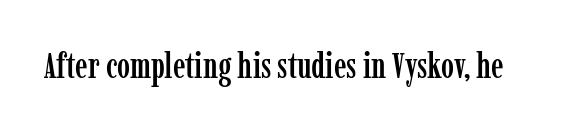
{"serif": "yes", "italic": "no", "width": "condensed", "stroke_contrast": "low", "x_height": "medium", "monospaced": "no", "underline": "no", "letter_spacing": "normal", "letter_spacing_em": 0.0, "glyph_px": 35}
